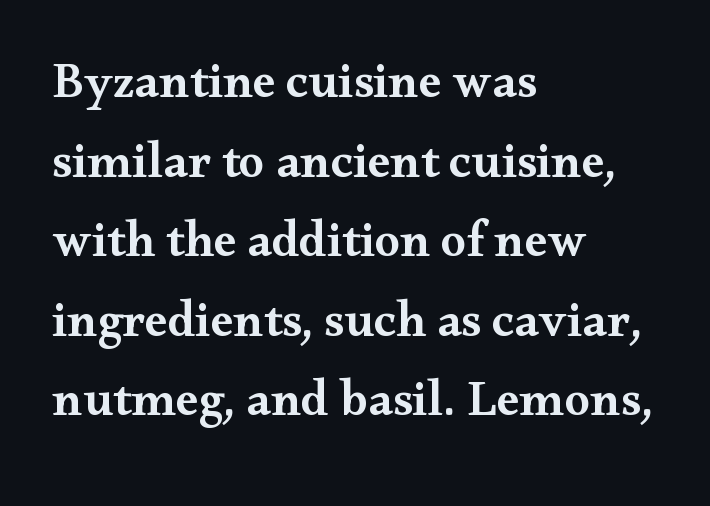
{"serif": "yes", "italic": "no", "bold": "semi", "weight": "semibold", "width": "wide", "stroke_contrast": "medium", "x_height": "small", "monospaced": "no", "underline": "no", "align": "left", "line_spacing": "normal", "line_spacing_ratio": 1.56, "letter_spacing": "normal", "letter_spacing_em": 0.0, "glyph_px": 51}
